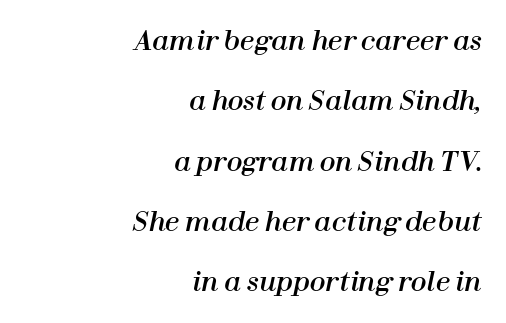
The image shows 26 px text type, italic (leaning right); set right-aligned, loose line spacing (2.32x), normal letter spacing, not underlined.
